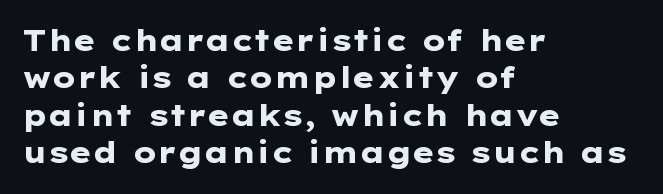
The image shows 29 px heavy, wide sans-serif type, upright; set left-aligned, normal line spacing (1.29x), normal letter spacing, not underlined; low stroke contrast and a medium x-height.
